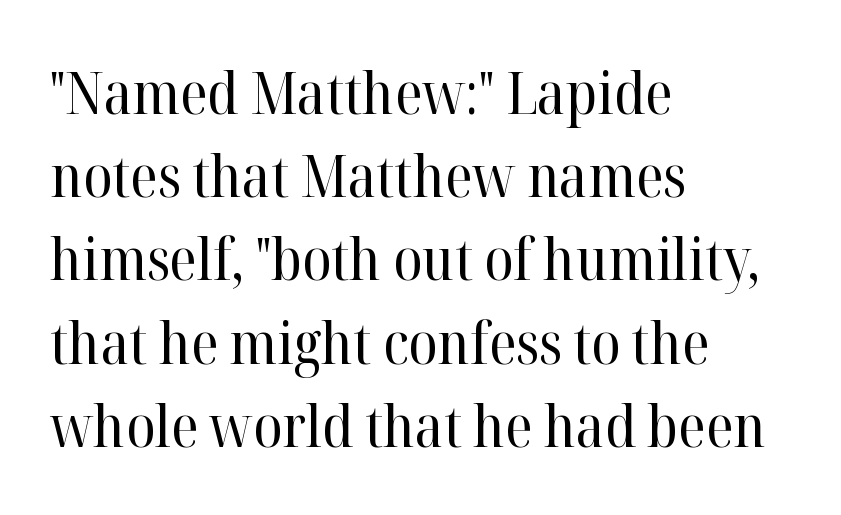
{"serif": "yes", "italic": "no", "bold": "no", "weight": "regular", "width": "normal", "stroke_contrast": "high", "x_height": "medium", "monospaced": "no", "underline": "no", "align": "left", "line_spacing": "normal", "line_spacing_ratio": 1.41, "letter_spacing": "normal", "letter_spacing_em": 0.0, "glyph_px": 59}
